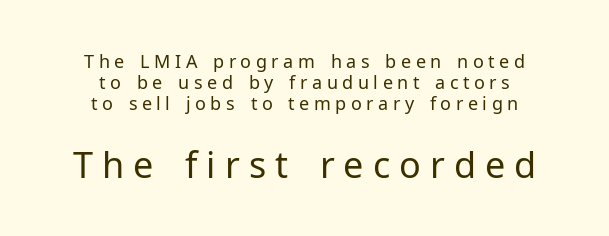
The image shows 36 px regular-weight sans-serif type, upright; set centered, line spacing 1.17x, unusually wide letter spacing (+0.25 em), not underlined; the second (bottom) block is 2.0x larger; low stroke contrast and a medium x-height.
